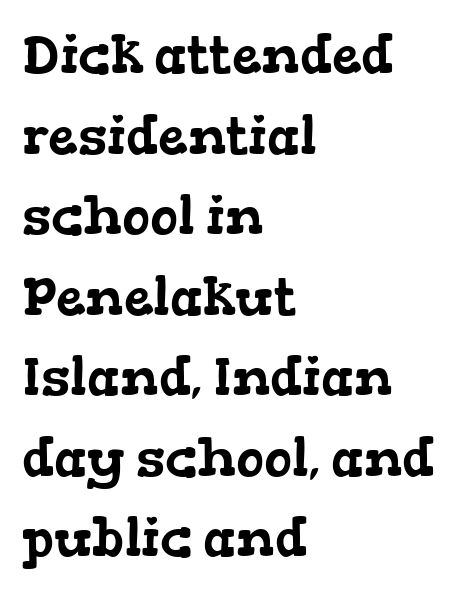
Typeset ragged right — the left edge is the straight one. Regarding leading, the lines here are spaced in the standard way. Character widths vary here, with narrow letters taking less room than wide ones. Note: serifs present on the glyphs.
